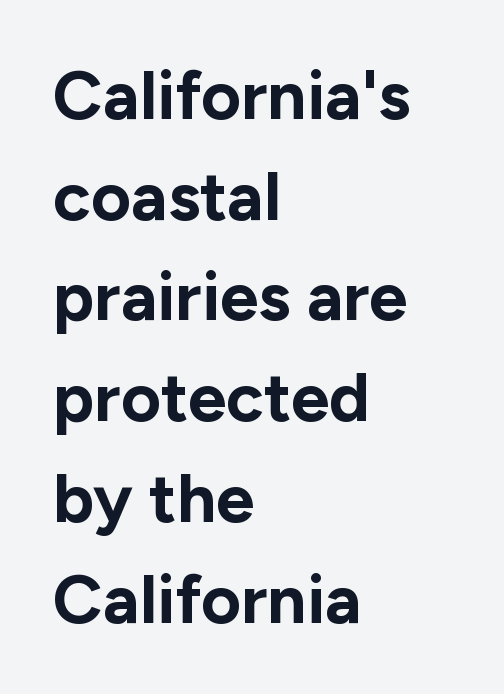
Q: Is the text bold? A: Yes.
Q: Is the text italic (slanted)? A: No, it is upright.
Q: Is the typeface a serif or a sans-serif typeface? A: Sans-serif.
Q: Is the text underlined? A: No.
Q: How is the paragraph aligned? A: Left-aligned.
Q: Is the spacing between letters normal or unusually wide? A: Normal.
Q: Is the spacing between lines tight, normal or loose? A: Normal.
Q: Width (condensed, normal, or wide)? A: Normal.
Q: Stroke contrast? A: Low.
Q: x-height? A: Medium.
Q: Monospaced? A: No.
